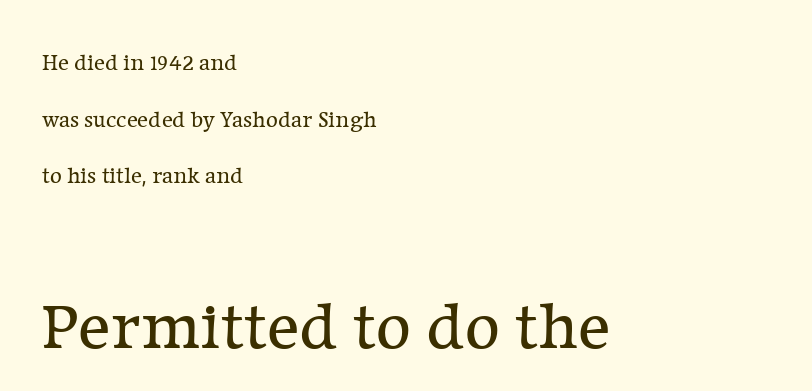
Q: Is the text bold? A: No.
Q: Is the text italic (slanted)? A: No, it is upright.
Q: Is the typeface a serif or a sans-serif typeface? A: Serif.
Q: Is the text underlined? A: No.
Q: How is the paragraph aligned? A: Left-aligned.
Q: Is the spacing between letters normal or unusually wide? A: Normal.
Q: Is the spacing between lines tight, normal or loose? A: Loose.
Q: Which block of text is set in a larger size, the first (top) or the second (bottom)? A: The second (bottom) one.
Q: Width (condensed, normal, or wide)? A: Normal.
Q: Stroke contrast? A: Low.
Q: x-height? A: Medium.
Q: Monospaced? A: No.
